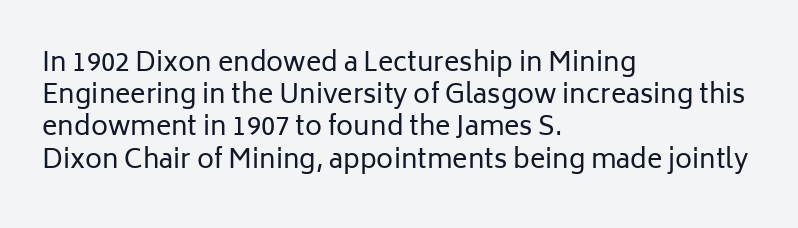
Q: Is the text bold? A: No.
Q: Is the text italic (slanted)? A: No, it is upright.
Q: Is the text underlined? A: No.
Q: How is the paragraph aligned? A: Left-aligned.
Q: Is the spacing between letters normal or unusually wide? A: Normal.
